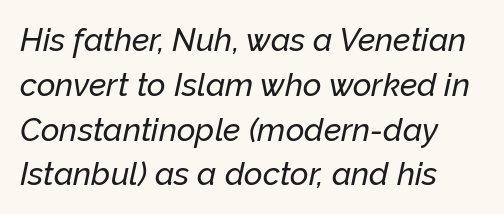
Q: Is the text italic (slanted)? A: Yes, it leans right by about 12 degrees.
Q: Is the text underlined? A: No.
Q: How is the paragraph aligned? A: Left-aligned.
Q: Is the spacing between letters normal or unusually wide? A: Normal.
Q: Is the spacing between lines tight, normal or loose? A: Normal.
Q: Width (condensed, normal, or wide)? A: Normal.
Q: Stroke contrast? A: Low.
Q: x-height? A: Medium.
Q: Monospaced? A: No.
